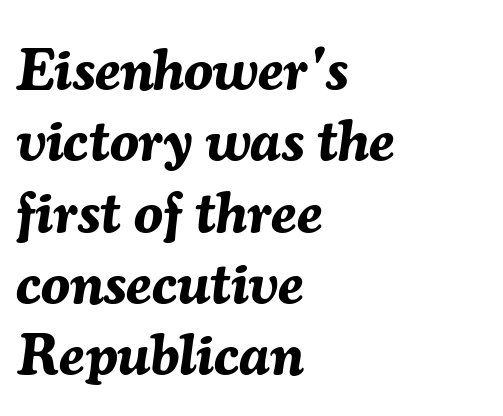
The image shows 58 px bold type, italic (leaning right); set left-aligned, line spacing 1.23x, normal letter spacing, not underlined; medium stroke contrast and a medium x-height.
